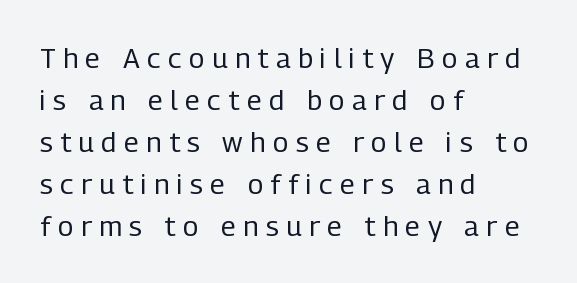
The image shows 28 px regular-weight, condensed sans-serif type, upright; set left-aligned, normal line spacing (1.5x), unusually wide letter spacing (+0.27 em), not underlined; low stroke contrast and a medium x-height.
